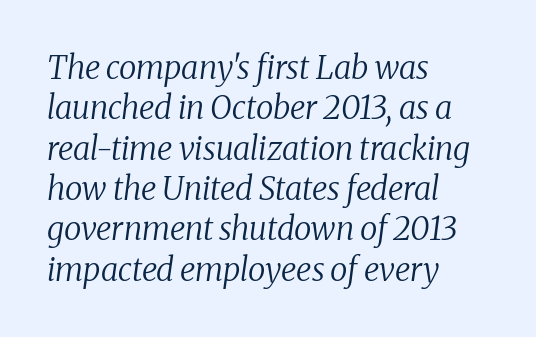
The strokes are not fattened; the text isn't bold. Slanted lettering throughout. The characters display serif detailing at their extremities. Visually the block forms a straight wall on the left and a jagged coastline on the right.
